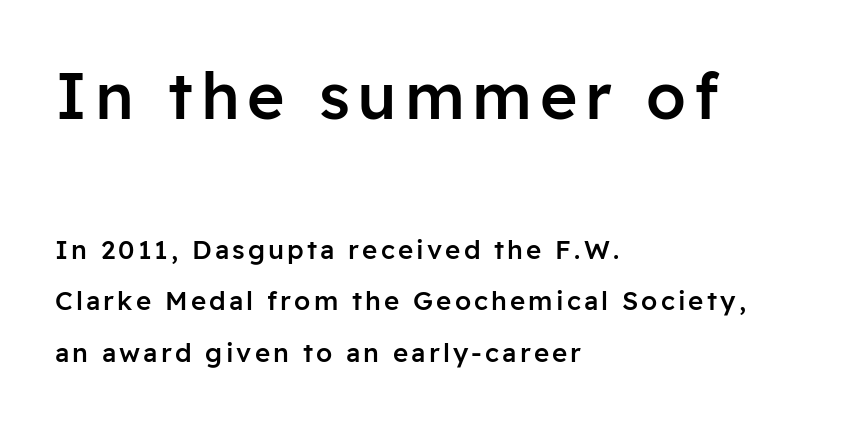
The image shows 64 px semibold sans-serif type, upright; set left-aligned, loose line spacing (1.98x), not underlined; the first (top) block is 2.46x larger; low stroke contrast and a medium x-height.
